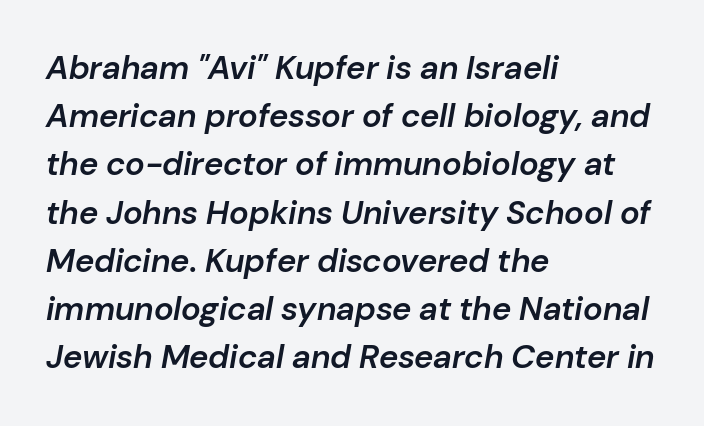
Q: Is the text bold? A: Semi-bold.
Q: Is the text italic (slanted)? A: Yes, it leans right by about 10 degrees.
Q: Is the text underlined? A: No.
Q: How is the paragraph aligned? A: Left-aligned.
Q: Is the spacing between letters normal or unusually wide? A: Normal.
Q: Is the spacing between lines tight, normal or loose? A: Normal.
Q: Width (condensed, normal, or wide)? A: Normal.
Q: Stroke contrast? A: Low.
Q: x-height? A: Medium.
Q: Monospaced? A: No.
